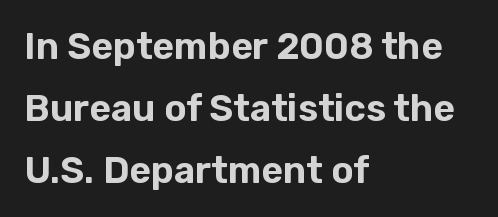
Q: Is the text italic (slanted)? A: No, it is upright.
Q: Is the typeface a serif or a sans-serif typeface? A: Sans-serif.
Q: Is the text underlined? A: No.
Q: How is the paragraph aligned? A: Left-aligned.
Q: Is the spacing between letters normal or unusually wide? A: Normal.
Q: Is the spacing between lines tight, normal or loose? A: Normal.
Q: Width (condensed, normal, or wide)? A: Normal.
Q: Stroke contrast? A: Low.
Q: x-height? A: Medium.
Q: Monospaced? A: No.
